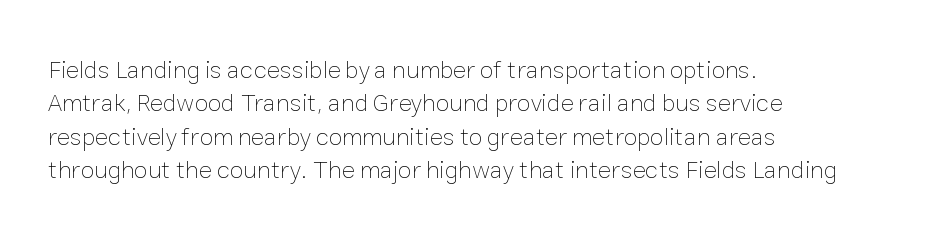
Notice how the stems are strictly vertical — no italics here. Clear beneath every line of the passage. Compared with typical paragraphs, the rows here are spaced about the same. The letters look calm and open, with moderate or lighter stems. Spacing between characters is what you'd get straight out of the box.
